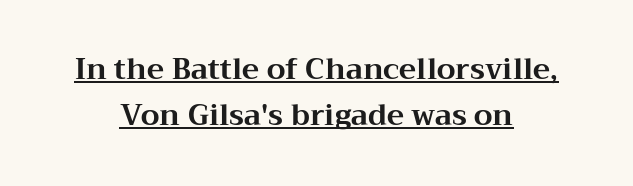
{"serif": "yes", "italic": "no", "bold": "yes", "weight": "bold", "width": "wide", "stroke_contrast": "medium", "x_height": "medium", "monospaced": "no", "underline": "yes", "align": "center", "line_spacing": "normal", "line_spacing_ratio": 1.6, "letter_spacing": "normal", "letter_spacing_em": 0.0, "glyph_px": 29}
